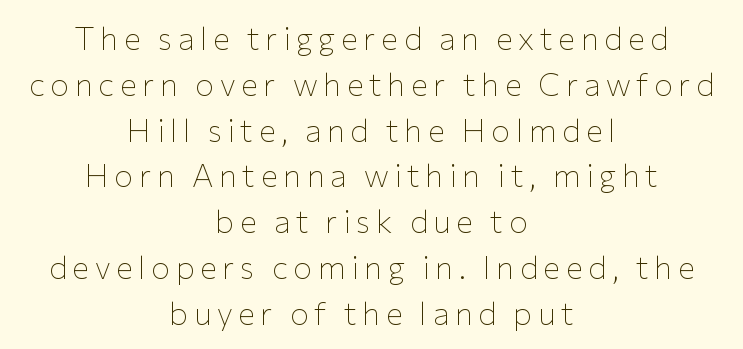
Q: Is the text bold? A: No.
Q: Is the text italic (slanted)? A: No, it is upright.
Q: Is the typeface a serif or a sans-serif typeface? A: Sans-serif.
Q: Is the text underlined? A: No.
Q: How is the paragraph aligned? A: Centered.
Q: Is the spacing between lines tight, normal or loose? A: Normal.
Q: Width (condensed, normal, or wide)? A: Normal.
Q: Stroke contrast? A: Low.
Q: x-height? A: Medium.
Q: Monospaced? A: No.
